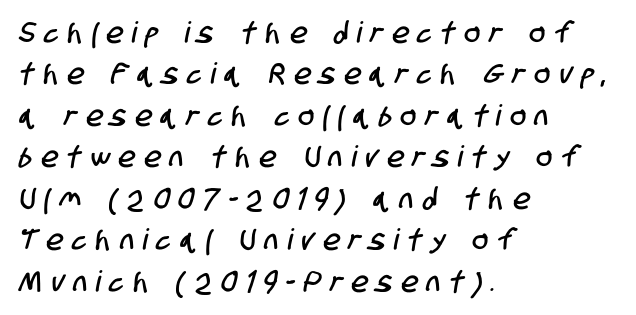
The image shows 29 px condensed sans-serif type; set left-aligned, normal line spacing (1.43x), unusually wide letter spacing (+0.33 em), not underlined; low stroke contrast and a large x-height.
